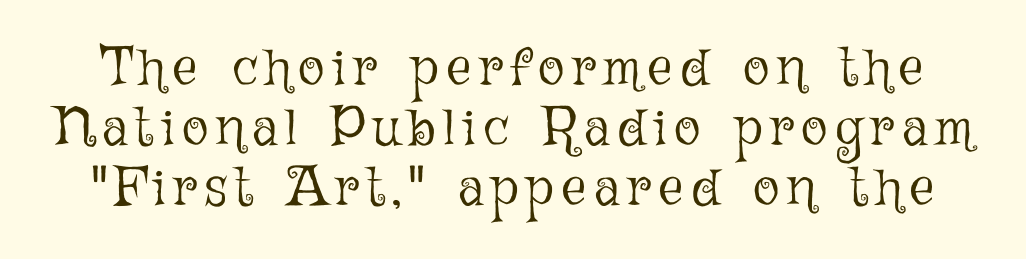
Q: Is the text bold? A: No.
Q: Is the text italic (slanted)? A: No, it is upright.
Q: Is the text underlined? A: No.
Q: Is the spacing between lines tight, normal or loose? A: Tight.
Q: Width (condensed, normal, or wide)? A: Normal.
Q: Stroke contrast? A: Low.
Q: x-height? A: Medium.
Q: Monospaced? A: No.
